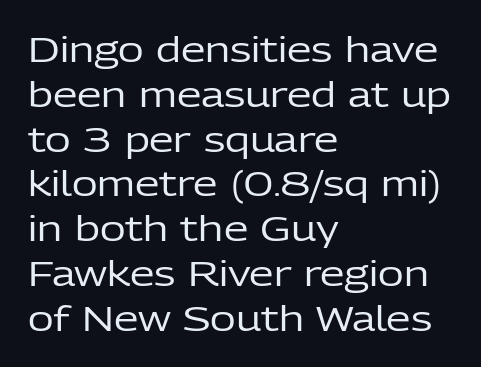
Q: Is the text bold? A: No.
Q: Is the text italic (slanted)? A: No, it is upright.
Q: Is the typeface a serif or a sans-serif typeface? A: Sans-serif.
Q: Is the text underlined? A: No.
Q: How is the paragraph aligned? A: Left-aligned.
Q: Is the spacing between letters normal or unusually wide? A: Normal.
Q: Is the spacing between lines tight, normal or loose? A: Normal.
Q: Width (condensed, normal, or wide)? A: Normal.
Q: Stroke contrast? A: Low.
Q: x-height? A: Medium.
Q: Monospaced? A: No.
